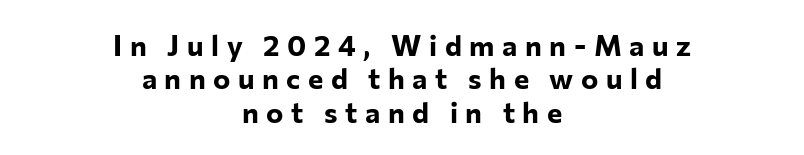
{"serif": "no", "italic": "no", "bold": "yes", "weight": "bold", "width": "normal", "stroke_contrast": "low", "x_height": "medium", "monospaced": "no", "underline": "no", "align": "center", "line_spacing": "tight", "line_spacing_ratio": 1.15, "letter_spacing": "wide", "letter_spacing_em": 0.26, "glyph_px": 29}
